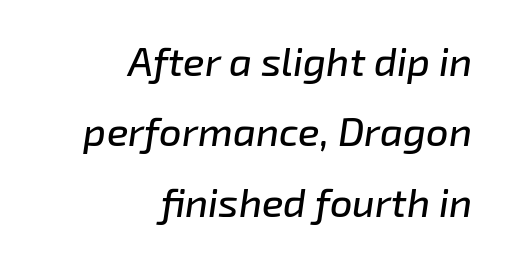
The image shows 40 px text type, italic (leaning right); set right-aligned, line spacing 1.76x, normal letter spacing, not underlined; low stroke contrast and a medium x-height.
